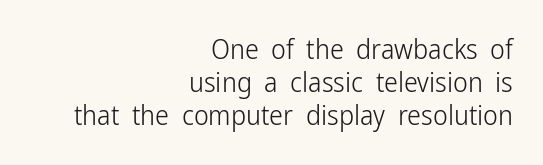
This reads as an unemphasized weight, regular at the heaviest. How are the letters spaced? Ordinarily, with no added tracking. These lines stack with their right ends in a neat column. Think of a printed novel: that variable character pitch is what you see here.
